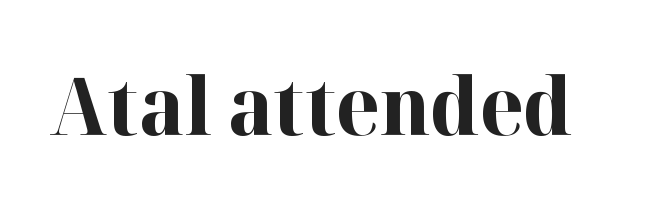
{"serif": "yes", "italic": "no", "bold": "yes", "weight": "bold", "width": "normal", "stroke_contrast": "high", "x_height": "medium", "monospaced": "no", "underline": "no", "letter_spacing": "normal", "letter_spacing_em": 0.0, "glyph_px": 79}
